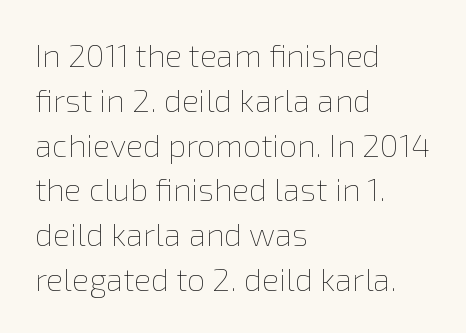
Q: Is the text bold? A: No.
Q: Is the text italic (slanted)? A: No, it is upright.
Q: Is the text underlined? A: No.
Q: How is the paragraph aligned? A: Left-aligned.
Q: Is the spacing between letters normal or unusually wide? A: Normal.
Q: Is the spacing between lines tight, normal or loose? A: Normal.
Q: Width (condensed, normal, or wide)? A: Normal.
Q: Stroke contrast? A: Low.
Q: x-height? A: Medium.
Q: Monospaced? A: No.
